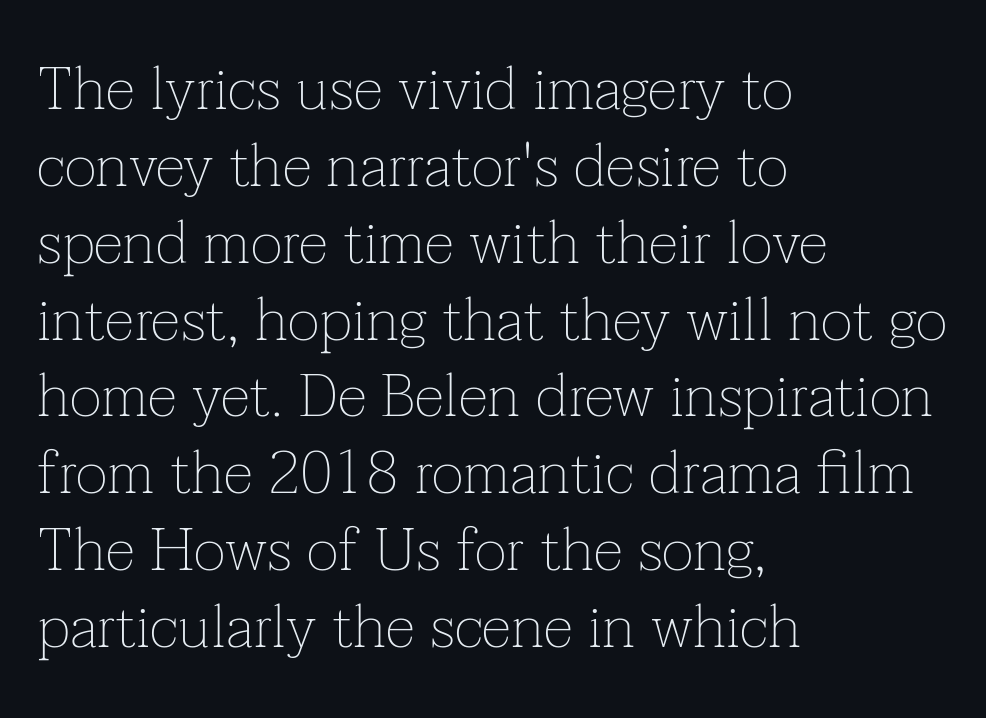
The image shows 61 px thin serif type, upright; set left-aligned, normal line spacing (1.26x), normal letter spacing, not underlined; low stroke contrast and a medium x-height.
